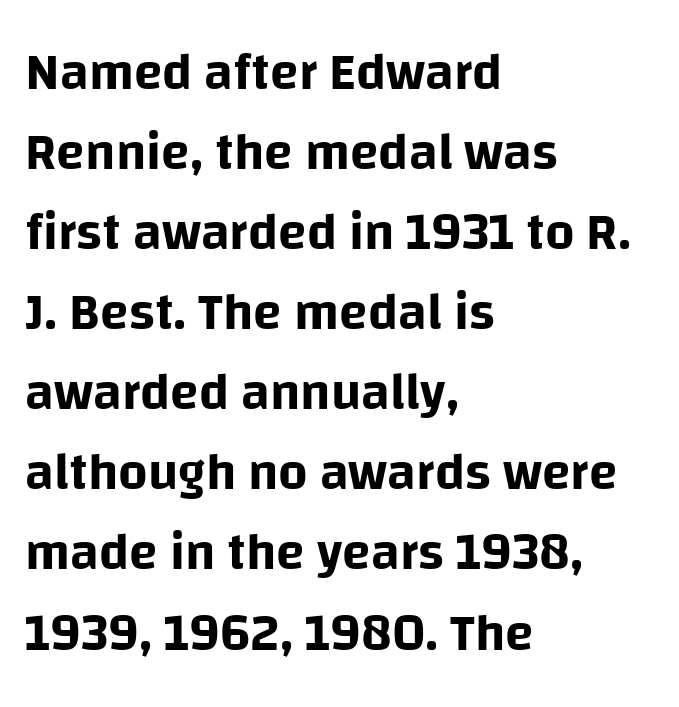
The image shows 52 px sans-serif type, upright; set left-aligned, normal line spacing (1.54x), normal letter spacing, not underlined; low stroke contrast and a large x-height.
